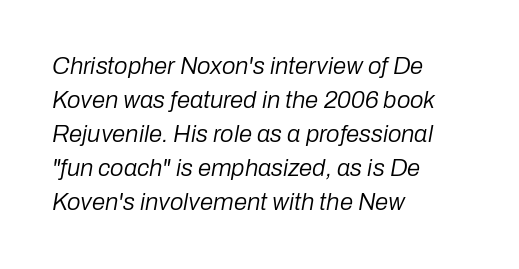
Q: Is the text bold? A: No.
Q: Is the text italic (slanted)? A: Yes, it leans right by about 10 degrees.
Q: Is the text underlined? A: No.
Q: How is the paragraph aligned? A: Left-aligned.
Q: Is the spacing between letters normal or unusually wide? A: Normal.
Q: Is the spacing between lines tight, normal or loose? A: Normal.
